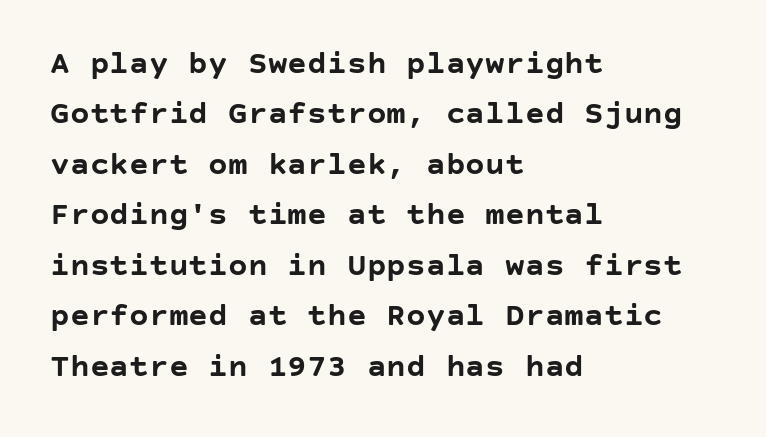
Q: Is the text bold? A: Yes.
Q: Is the text italic (slanted)? A: No, it is upright.
Q: Is the typeface a serif or a sans-serif typeface? A: Sans-serif.
Q: Is the text underlined? A: No.
Q: How is the paragraph aligned? A: Left-aligned.
Q: Is the spacing between letters normal or unusually wide? A: Normal.
Q: Is the spacing between lines tight, normal or loose? A: Normal.
Q: Width (condensed, normal, or wide)? A: Normal.
Q: Stroke contrast? A: Low.
Q: x-height? A: Large.
